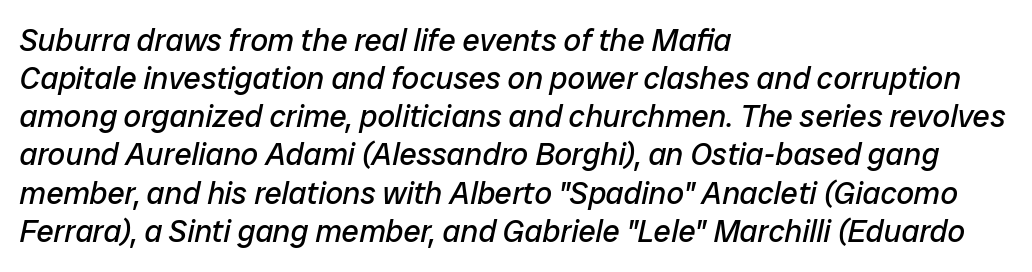
The image shows 31 px regular-weight type, italic (leaning right); set left-aligned, line spacing 1.23x, normal letter spacing, not underlined; low stroke contrast and a medium x-height.
